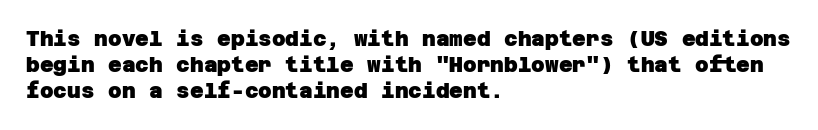
In CSS terms this would be text-align: left. Here the glyphs are tracked normally, forming tight word shapes. The zone under the glyphs is completely vacant. How would I describe the line gaps? Plain and ordinary. On the weight axis this lands at bold, roughly 700.
